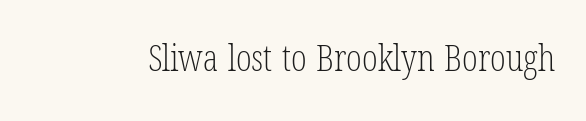
Q: Is the text bold? A: No.
Q: Is the typeface a serif or a sans-serif typeface? A: Serif.
Q: Is the text underlined? A: No.
Q: Is the spacing between letters normal or unusually wide? A: Normal.
Q: Width (condensed, normal, or wide)? A: Condensed.
Q: Stroke contrast? A: Low.
Q: x-height? A: Medium.
Q: Monospaced? A: No.
